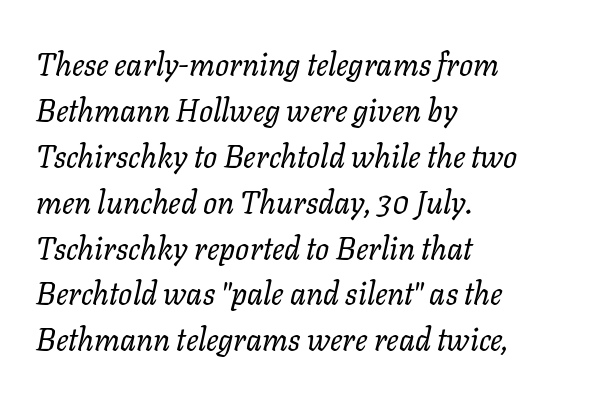
The image shows 31 px regular-weight type, italic (leaning right); set left-aligned, normal line spacing (1.48x), normal letter spacing, not underlined; low stroke contrast and a medium x-height.
